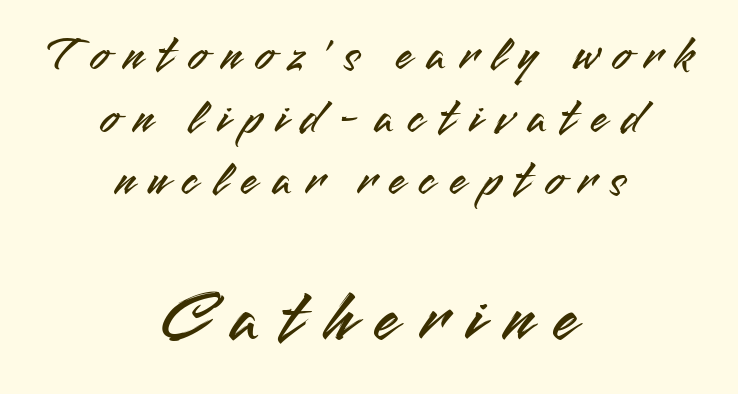
{"serif": "no", "width": "normal", "stroke_contrast": "medium", "x_height": "small", "monospaced": "no", "underline": "no", "align": "center", "line_spacing": "normal", "line_spacing_ratio": 1.28, "letter_spacing": "wide", "letter_spacing_em": 0.28, "larger_block": "second", "size_ratio": 1.49, "glyph_px": 73}
